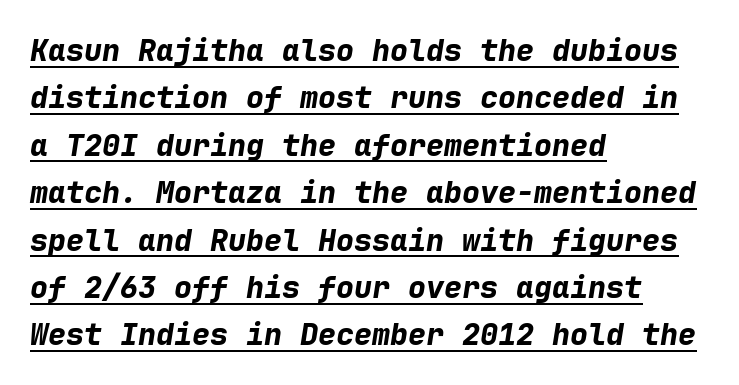
Visually the block forms a straight wall on the left and a jagged coastline on the right. This sample uses plain, unmodified letter spacing. You could count columns in this text — the font is strictly monospaced. Quick note: underline on. Summary of vertical rhythm: regular, with standard interline spacing. This sample uses an oblique cut, with every glyph tilted off the vertical.
